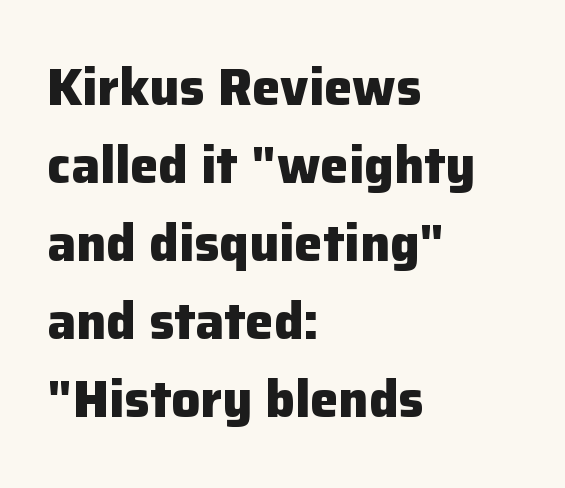
{"serif": "no", "italic": "no", "bold": "yes", "weight": "heavy", "width": "normal", "stroke_contrast": "low", "x_height": "medium", "monospaced": "no", "underline": "no", "align": "left", "line_spacing": "normal", "line_spacing_ratio": 1.53, "letter_spacing": "normal", "letter_spacing_em": 0.0, "glyph_px": 51}
